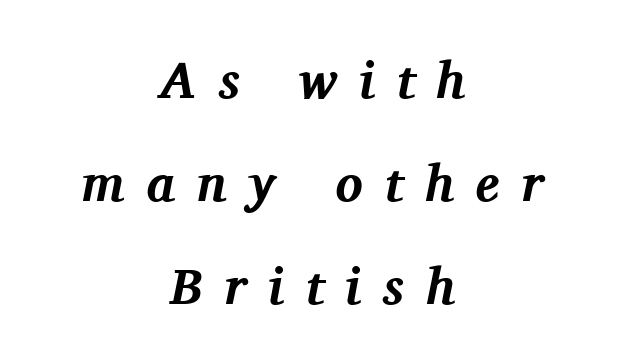
The image shows 51 px bold serif type, italic (leaning right); set centered, loose line spacing (2.02x), unusually wide letter spacing (+0.43 em), not underlined; medium stroke contrast and a medium x-height.
